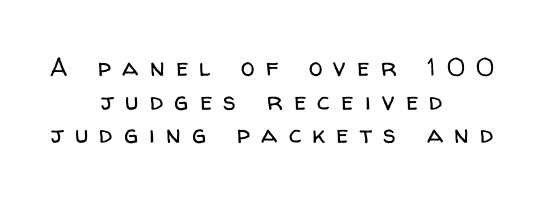
Q: Is the text bold? A: No.
Q: Is the text italic (slanted)? A: No, it is upright.
Q: Is the text underlined? A: No.
Q: How is the paragraph aligned? A: Centered.
Q: Is the spacing between letters normal or unusually wide? A: Unusually wide.
Q: Is the spacing between lines tight, normal or loose? A: Normal.
